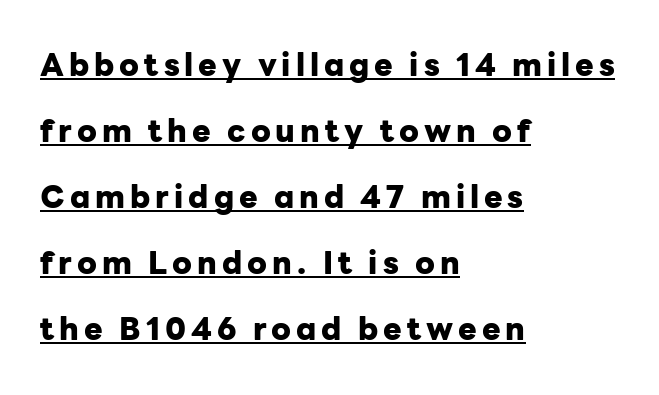
This is the regular roman posture of the typeface. Quick note: interline space is abundant. Stroke terminals: plain, sans-serif. Notice how thick the strokes are: this is what a full bold looks like. Decoration check: the copy is underlined.
